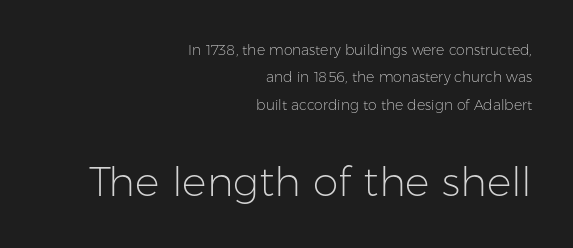
The image shows 41 px light sans-serif type, upright; set right-aligned, loose line spacing (1.95x), normal letter spacing, not underlined; the second (bottom) block is 2.93x larger; low stroke contrast and a medium x-height.
